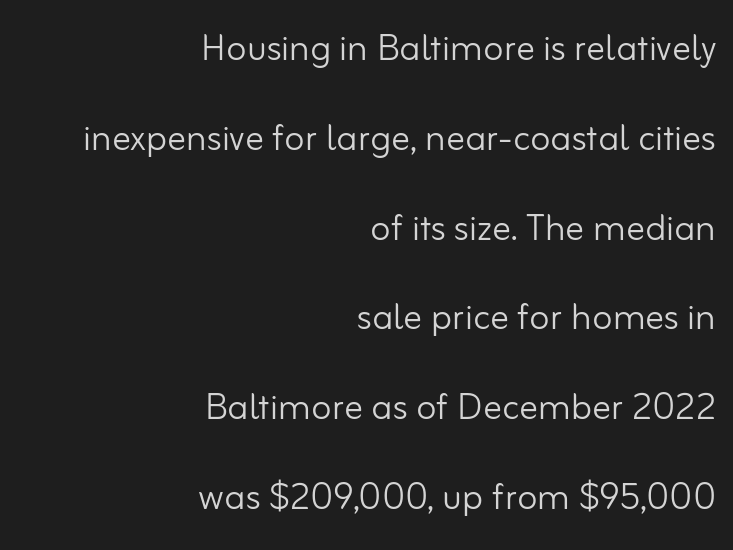
The image shows 47 px light sans-serif type, upright; set right-aligned, loose line spacing (1.91x), normal letter spacing, not underlined; low stroke contrast and a small x-height.
